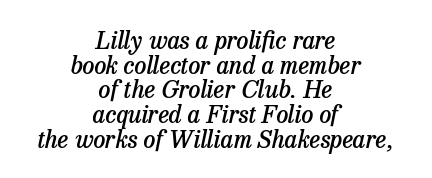
{"italic": "yes", "lean": "right", "slant_degrees": 13, "bold": "semi", "underline": "no", "align": "center", "line_spacing": "tight", "line_spacing_ratio": 1.03, "letter_spacing": "normal", "letter_spacing_em": 0.0, "glyph_px": 24}
